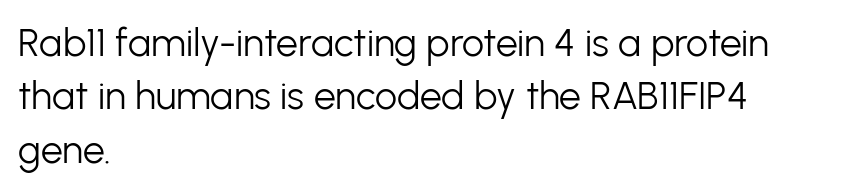
Q: Is the text bold? A: No.
Q: Is the text italic (slanted)? A: No, it is upright.
Q: Is the typeface a serif or a sans-serif typeface? A: Sans-serif.
Q: Is the text underlined? A: No.
Q: How is the paragraph aligned? A: Left-aligned.
Q: Is the spacing between letters normal or unusually wide? A: Normal.
Q: Is the spacing between lines tight, normal or loose? A: Normal.
Q: Width (condensed, normal, or wide)? A: Normal.
Q: Stroke contrast? A: Low.
Q: x-height? A: Medium.
Q: Monospaced? A: No.
